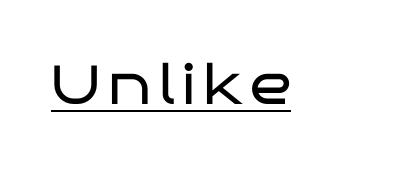
The image shows 55 px regular-weight, wide sans-serif type, upright; set underlined; low stroke contrast and a large x-height.
